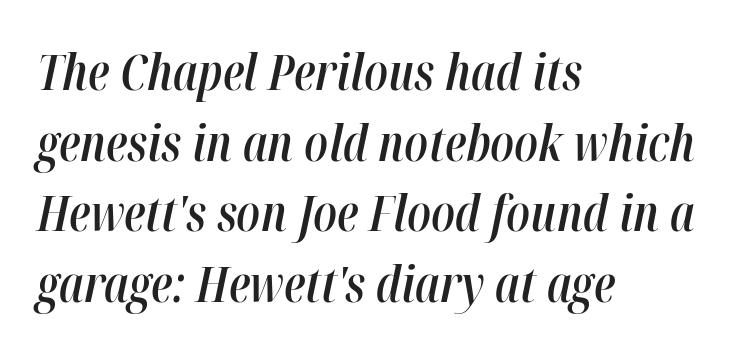
The image shows 49 px semibold, condensed type, italic (leaning right); set left-aligned, normal line spacing (1.44x), normal letter spacing, not underlined; high stroke contrast and a medium x-height.
